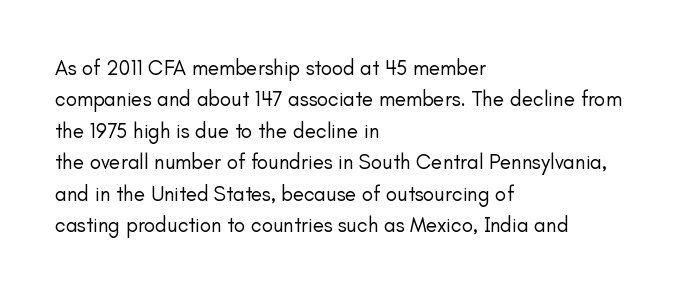
Q: Is the text bold? A: No.
Q: Is the text italic (slanted)? A: No, it is upright.
Q: Is the text underlined? A: No.
Q: How is the paragraph aligned? A: Left-aligned.
Q: Is the spacing between letters normal or unusually wide? A: Normal.
Q: Is the spacing between lines tight, normal or loose? A: Normal.
